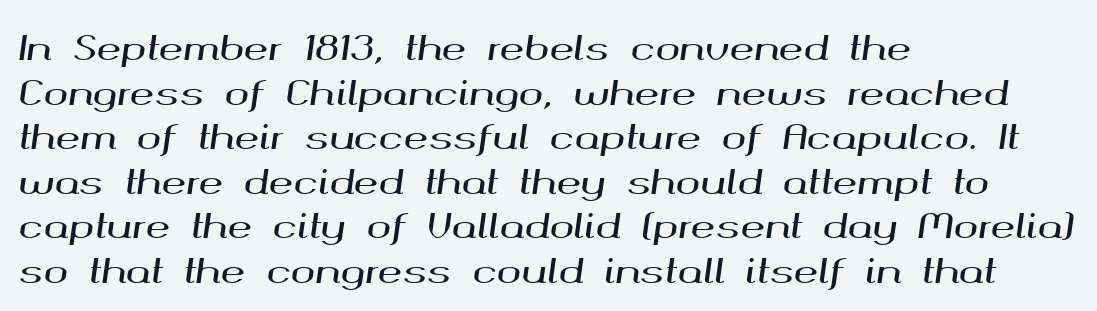
Q: Is the text italic (slanted)? A: Yes, it leans right by about 8 degrees.
Q: Is the text underlined? A: No.
Q: How is the paragraph aligned? A: Left-aligned.
Q: Is the spacing between letters normal or unusually wide? A: Normal.
Q: Is the spacing between lines tight, normal or loose? A: Normal.
Q: Width (condensed, normal, or wide)? A: Wide.
Q: Stroke contrast? A: Medium.
Q: x-height? A: Medium.
Q: Monospaced? A: No.
